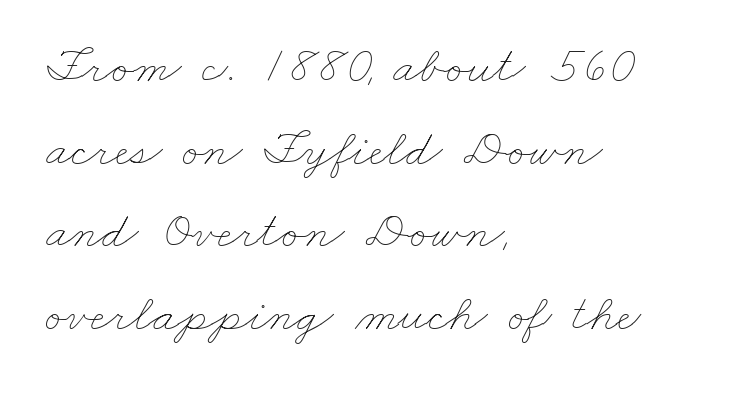
Proportional: the letters do not fall into vertical columns. No heavy texture on the line: the type isn't bold. Beneath every word, the page is bare. The letterforms sit shoulder to shoulder at normal distance. Students, observe: this is what conventionally led text looks like. The rag falls on the right side of this text block.
